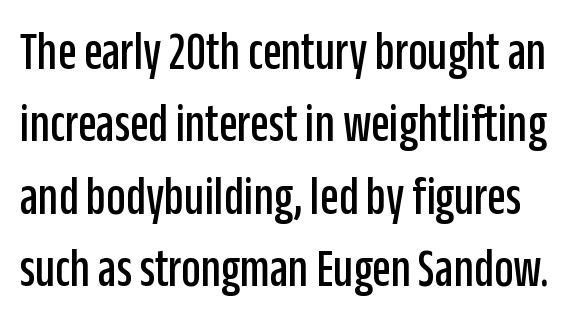
The specimen reads as upright at a glance. Leading: standard. The type is set solid horizontally, with unmodified tracking. Does the type have serifs? No, each stem ends abruptly. Clear beneath every line of the passage. Spacing verdict: proportional, widths tailored to each character.
